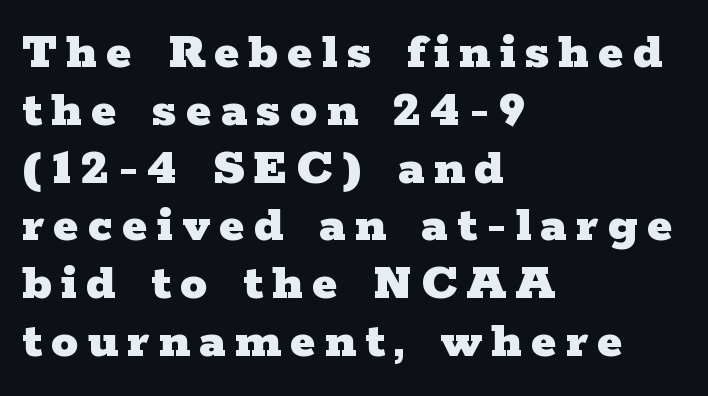
The image shows 54 px heavy, wide serif type, upright; set left-aligned, tight line spacing (1.07x), not underlined; low stroke contrast and a medium x-height.
